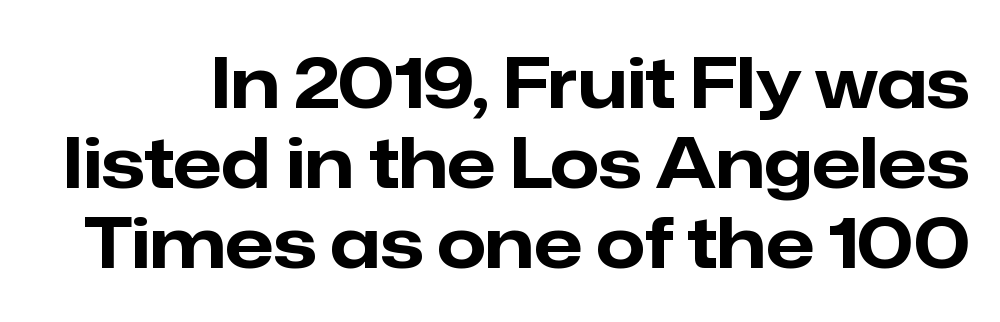
Q: Is the text bold? A: Yes.
Q: Is the text italic (slanted)? A: No, it is upright.
Q: Is the typeface a serif or a sans-serif typeface? A: Sans-serif.
Q: Is the text underlined? A: No.
Q: Is the spacing between letters normal or unusually wide? A: Normal.
Q: Is the spacing between lines tight, normal or loose? A: Tight.
Q: Width (condensed, normal, or wide)? A: Normal.
Q: Stroke contrast? A: Low.
Q: x-height? A: Medium.
Q: Monospaced? A: No.
